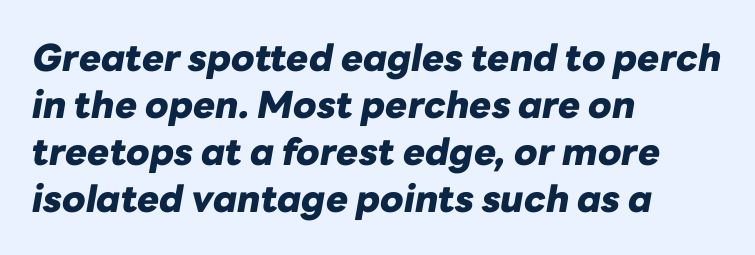
The words here are not underlined. Honestly, the row spacing looks completely unremarkable. Words appear dense and cohesive because spacing is normal. Varying glyph widths throughout — classic text-font behaviour.
